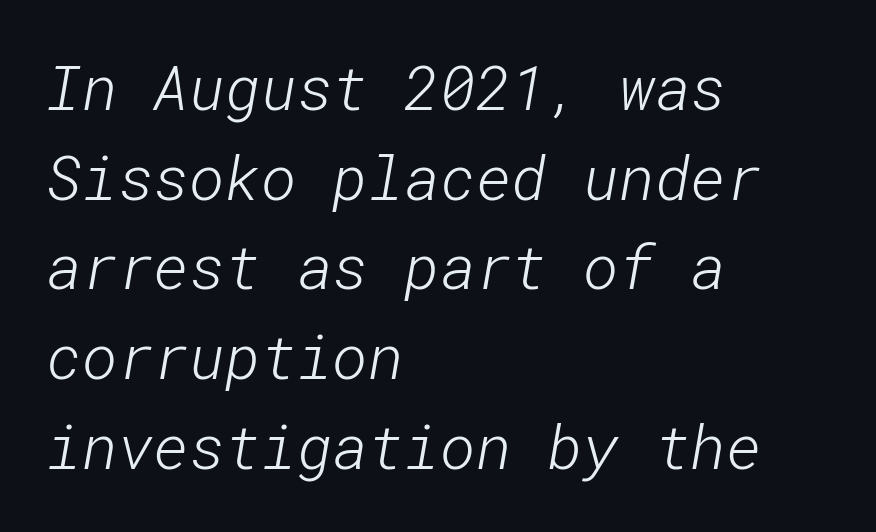
Q: Is the text bold? A: No.
Q: Is the typeface a serif or a sans-serif typeface? A: Sans-serif.
Q: Is the text underlined? A: No.
Q: How is the paragraph aligned? A: Left-aligned.
Q: Is the spacing between letters normal or unusually wide? A: Normal.
Q: Is the spacing between lines tight, normal or loose? A: Normal.
Q: Width (condensed, normal, or wide)? A: Normal.
Q: Stroke contrast? A: Low.
Q: x-height? A: Medium.
